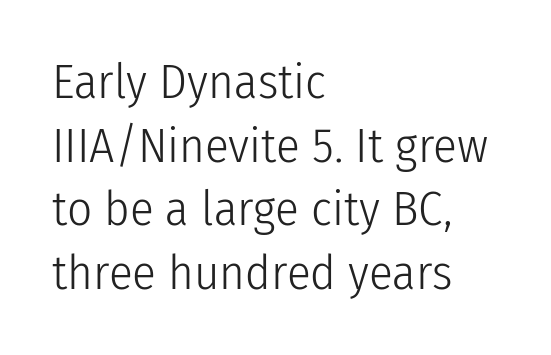
The image shows 49 px light, condensed sans-serif type, upright; set left-aligned, normal line spacing (1.3x), normal letter spacing, not underlined; low stroke contrast and a medium x-height.
